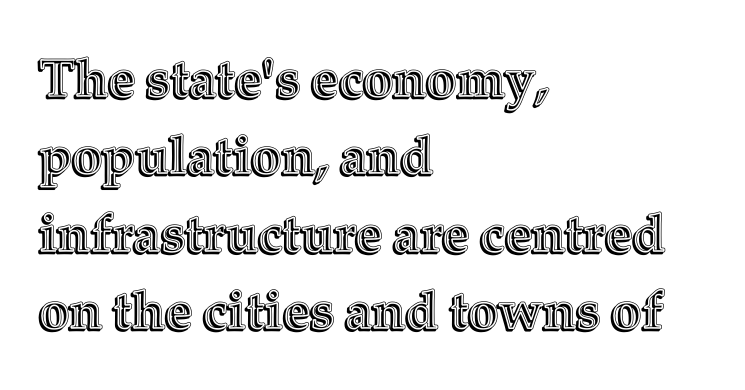
{"italic": "no", "width": "normal", "x_height": "medium", "monospaced": "no", "underline": "no", "align": "left", "line_spacing": "normal", "line_spacing_ratio": 1.46, "letter_spacing": "normal", "letter_spacing_em": 0.0, "glyph_px": 53}
